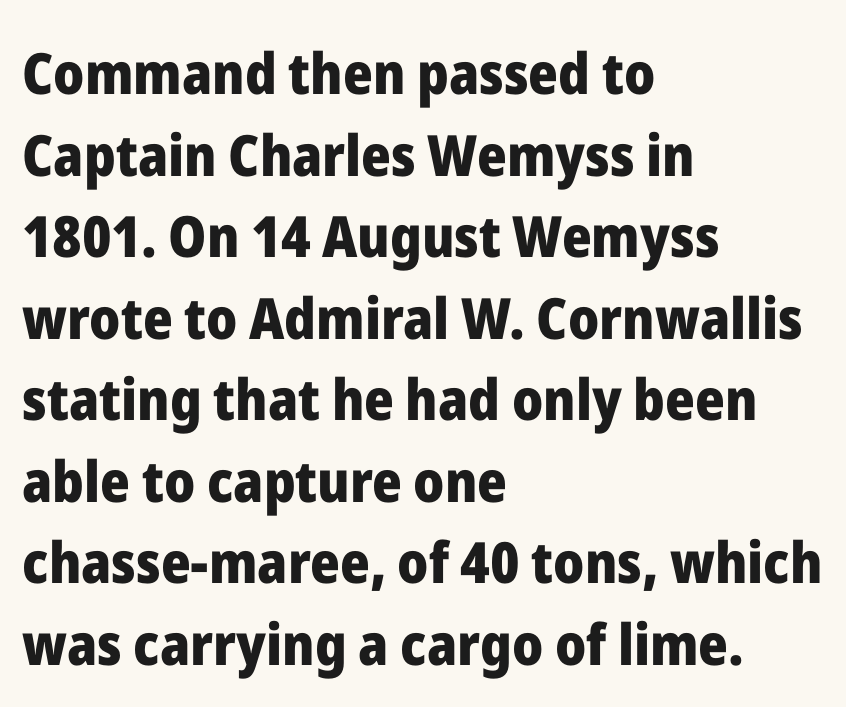
The image shows 57 px heavy sans-serif type, upright; set left-aligned, normal line spacing (1.43x), normal letter spacing, not underlined; low stroke contrast and a medium x-height.
